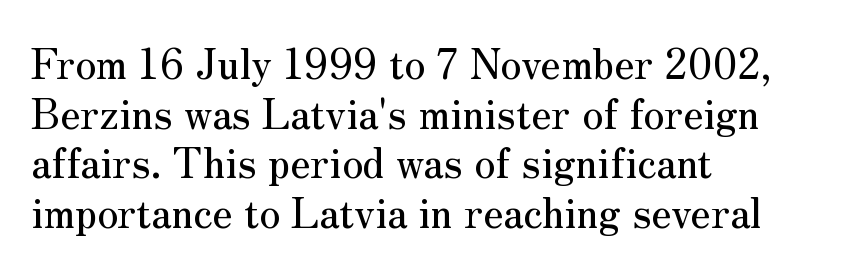
The image shows 41 px serif type, upright; set left-aligned, line spacing 1.21x, normal letter spacing, not underlined; medium stroke contrast and a small x-height.
